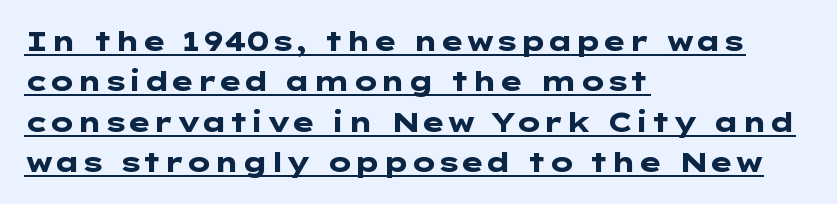
The image shows 27 px bold type, upright; set left-aligned, normal line spacing (1.5x), normal letter spacing, underlined.
